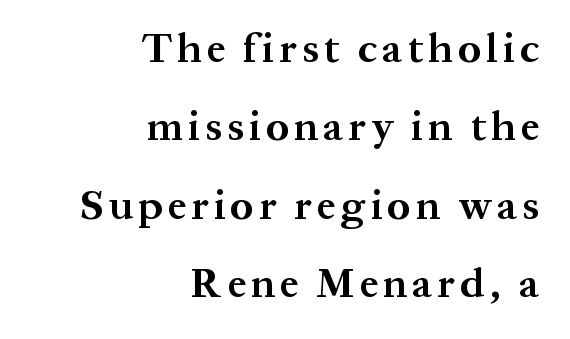
Do the characters align in a grid? No, the font is proportional. This sample uses a serif face. Weight check: bold — yes, fully. Bare-footed words on every line. This sample uses an upright cut, with every glyph sitting square on the baseline.
